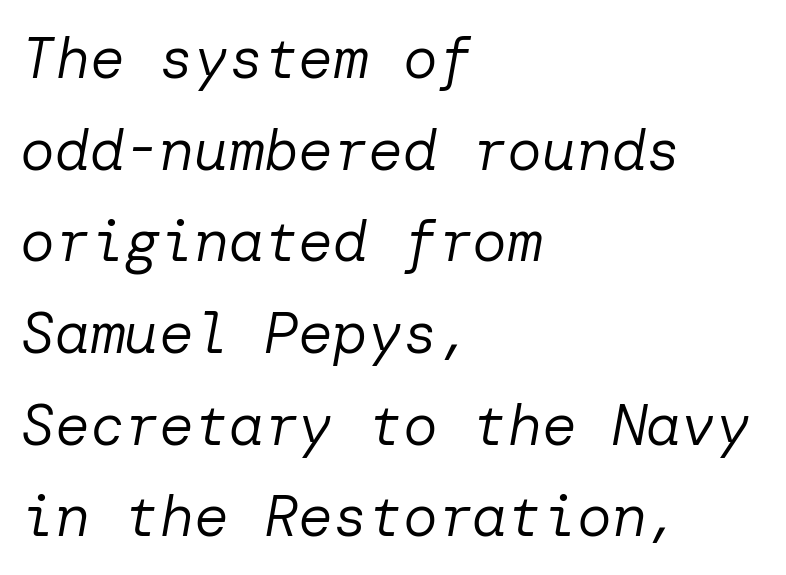
The image shows 58 px regular-weight type, italic (leaning right); set left-aligned, normal line spacing (1.58x), normal letter spacing, not underlined; low stroke contrast and a medium x-height.
